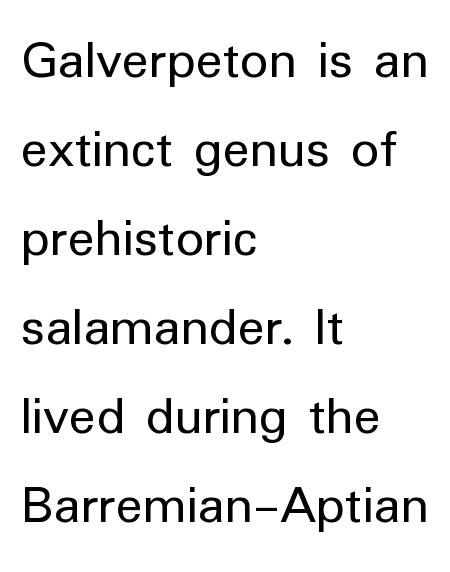
Q: Is the text bold? A: No.
Q: Is the text italic (slanted)? A: No, it is upright.
Q: Is the typeface a serif or a sans-serif typeface? A: Sans-serif.
Q: Is the text underlined? A: No.
Q: How is the paragraph aligned? A: Left-aligned.
Q: Is the spacing between letters normal or unusually wide? A: Normal.
Q: Is the spacing between lines tight, normal or loose? A: Normal.
Q: Width (condensed, normal, or wide)? A: Normal.
Q: Stroke contrast? A: Low.
Q: x-height? A: Medium.
Q: Monospaced? A: No.
